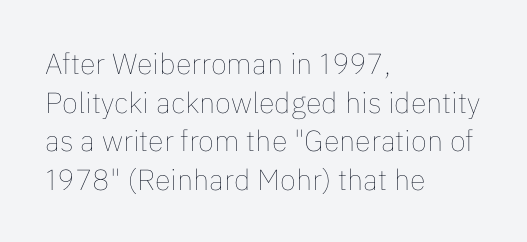
No italicization has been applied; the sample stays upright. Each letter keeps its own natural width here, so spacing adapts to shape. Regarding leading, the lines here are spaced in the standard way. Reading down the block, your eye returns to a fixed left position each line. The foot of each line stays bare and open. You could call the tracking neutral — neither tight nor loose.
